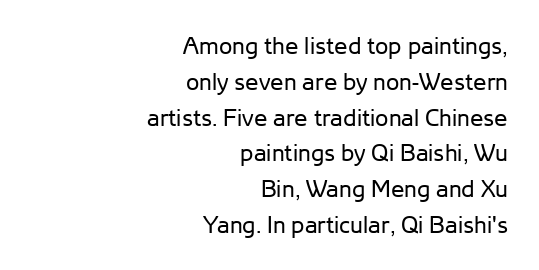
Q: Is the text bold? A: No.
Q: Is the text italic (slanted)? A: No, it is upright.
Q: Is the text underlined? A: No.
Q: How is the paragraph aligned? A: Right-aligned.
Q: Is the spacing between letters normal or unusually wide? A: Normal.
Q: Is the spacing between lines tight, normal or loose? A: Normal.
